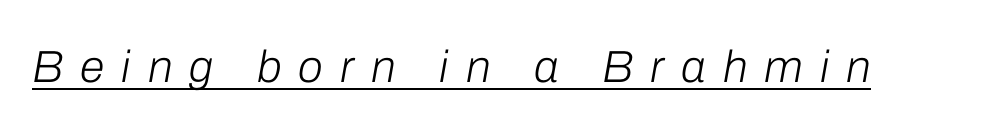
The image shows 45 px light type, italic (leaning right); set unusually wide letter spacing (+0.38 em), underlined; low stroke contrast and a medium x-height.
